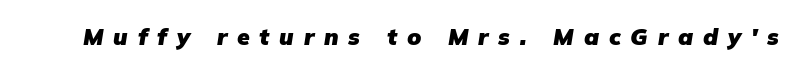
{"italic": "yes", "lean": "right", "slant_degrees": 9, "bold": "yes", "underline": "no", "letter_spacing": "wide", "letter_spacing_em": 0.43, "glyph_px": 23}
